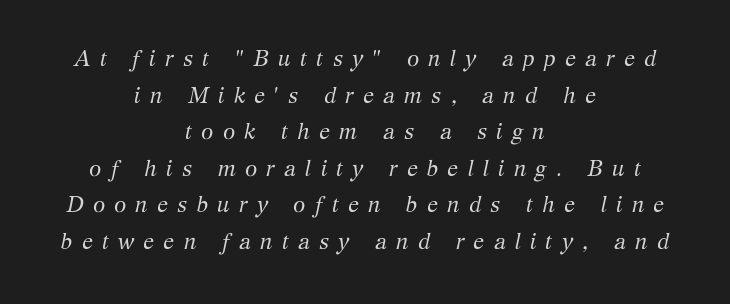
Decoration check: the copy has no underline. The strokes are not fattened; the text isn't bold. A typesetter would mark this as italic. These lines sit exactly where default settings would place them. Someone cranked the tracking dial way up on this one. This rendering uses center alignment, leaving both contours irregular but symmetric.
